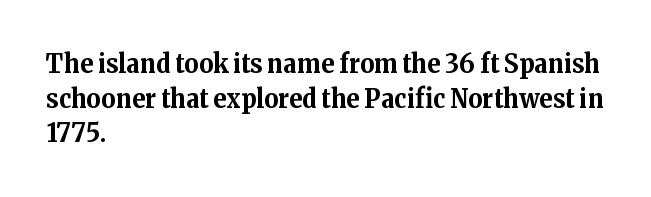
Q: Is the text bold? A: Yes.
Q: Is the text italic (slanted)? A: No, it is upright.
Q: Is the text underlined? A: No.
Q: How is the paragraph aligned? A: Left-aligned.
Q: Is the spacing between letters normal or unusually wide? A: Normal.
Q: Is the spacing between lines tight, normal or loose? A: Normal.
